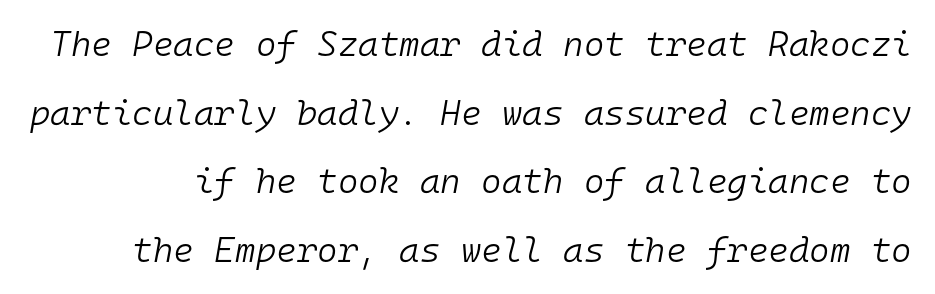
Q: Is the text bold? A: No.
Q: Is the text italic (slanted)? A: Yes, it leans right by about 10 degrees.
Q: Is the text underlined? A: No.
Q: Is the spacing between letters normal or unusually wide? A: Normal.
Q: Is the spacing between lines tight, normal or loose? A: Loose.
Q: Width (condensed, normal, or wide)? A: Normal.
Q: Stroke contrast? A: Low.
Q: x-height? A: Medium.
Q: Monospaced? A: Yes.
